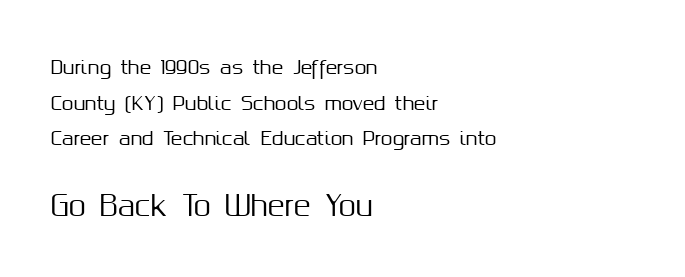
{"serif": "no", "italic": "no", "width": "normal", "stroke_contrast": "medium", "x_height": "medium", "monospaced": "no", "underline": "no", "align": "left", "line_spacing_ratio": 1.88, "letter_spacing": "normal", "letter_spacing_em": 0.0, "larger_block": "second", "size_ratio": 1.47, "glyph_px": 28}
